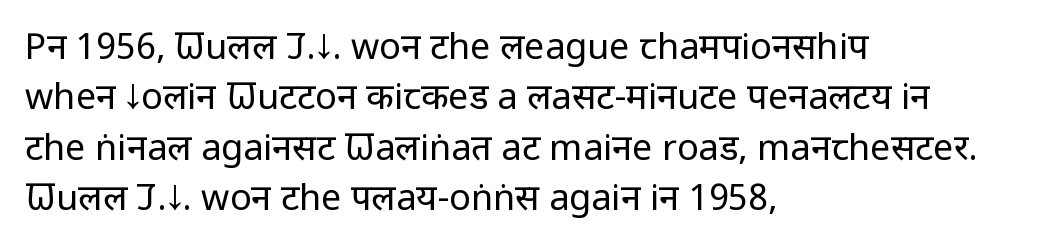
Tall strokes in this sample are plumb rather than angled. Is this a fixed-width face? No — the glyphs have proportional, varying widths. The setting favours the left margin, as ordinary paragraphs usually do. This sample keeps an unexceptional amount of space between lines. Bold? No — there's no thickening of the strokes.
